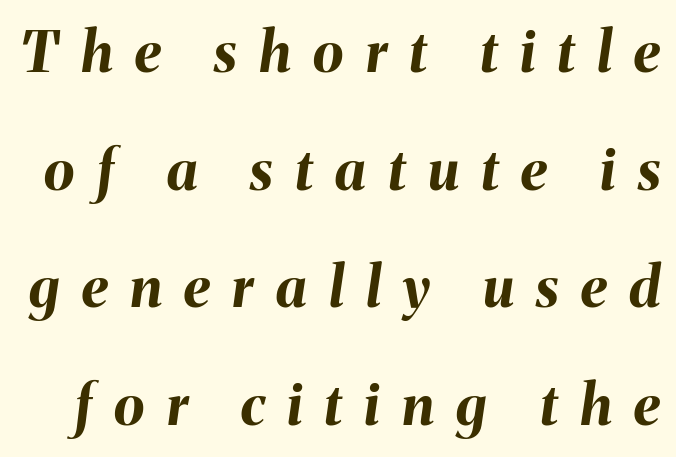
Q: Is the text bold? A: Yes.
Q: Is the text italic (slanted)? A: Yes, it leans right by about 8 degrees.
Q: Is the text underlined? A: No.
Q: Is the spacing between letters normal or unusually wide? A: Unusually wide.
Q: Is the spacing between lines tight, normal or loose? A: Loose.
Q: Width (condensed, normal, or wide)? A: Normal.
Q: Stroke contrast? A: Medium.
Q: x-height? A: Medium.
Q: Monospaced? A: No.
